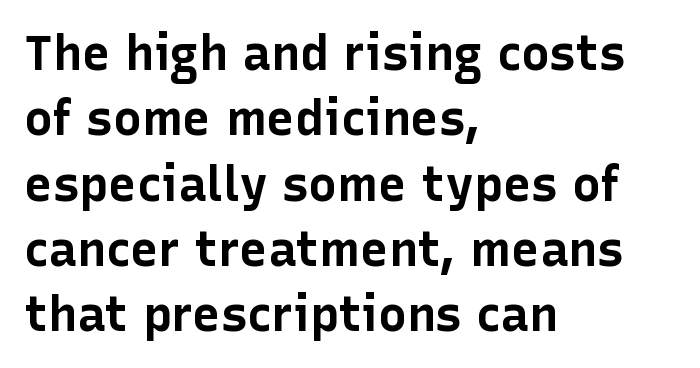
The image shows 48 px bold sans-serif type, upright; set left-aligned, normal line spacing (1.36x), normal letter spacing, not underlined; low stroke contrast and a medium x-height.
